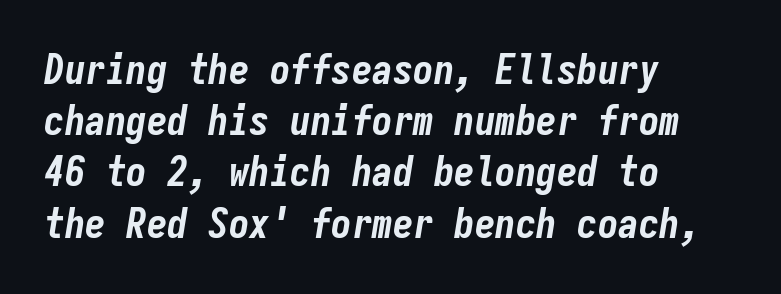
{"italic": "yes", "lean": "right", "slant_degrees": 9, "bold": "yes", "weight": "bold", "width": "condensed", "stroke_contrast": "low", "x_height": "medium", "monospaced": "yes", "underline": "no", "align": "left", "line_spacing": "normal", "line_spacing_ratio": 1.25, "letter_spacing": "normal", "letter_spacing_em": 0.0, "glyph_px": 41}
